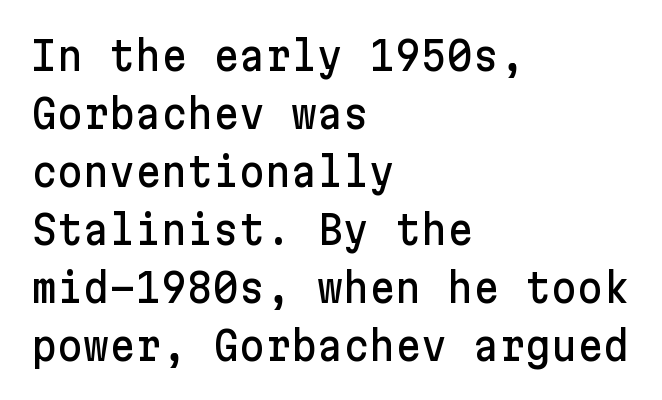
Does extra space separate the letters? No, they use regular spacing. Is there much room between lines? A standard amount, neither cramped nor airy. Plain, unruled lines of type. Each letter's strokes conclude bluntly, with no projecting serifs. The compositor pushed each line to the left boundary. Italic: no, the glyphs are upright roman.
